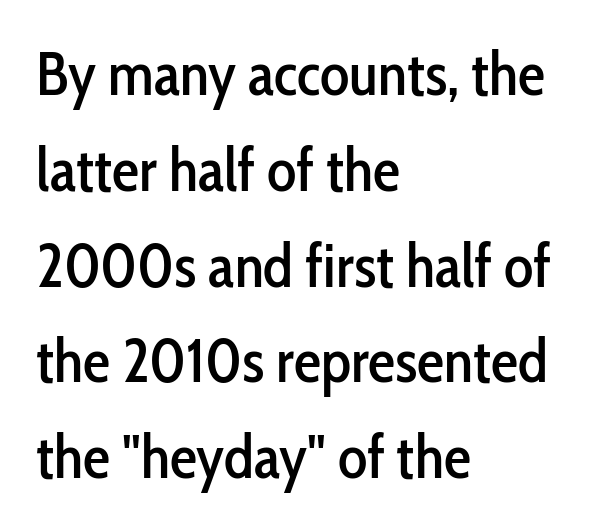
Q: Is the text italic (slanted)? A: No, it is upright.
Q: Is the typeface a serif or a sans-serif typeface? A: Sans-serif.
Q: Is the text underlined? A: No.
Q: How is the paragraph aligned? A: Left-aligned.
Q: Is the spacing between letters normal or unusually wide? A: Normal.
Q: Is the spacing between lines tight, normal or loose? A: Normal.
Q: Width (condensed, normal, or wide)? A: Condensed.
Q: Stroke contrast? A: Low.
Q: x-height? A: Medium.
Q: Monospaced? A: No.
